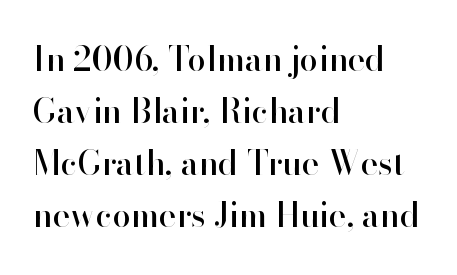
The image shows 33 px sans-serif type, upright; set left-aligned, normal line spacing (1.58x), normal letter spacing, not underlined; high stroke contrast and a small x-height.
